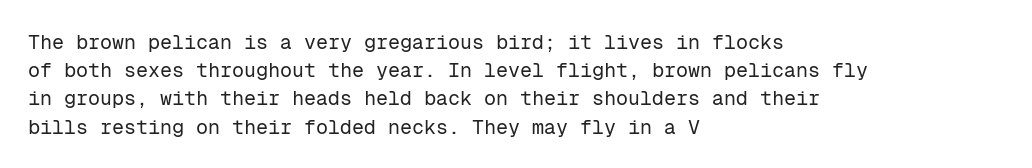
Q: Is the text bold? A: No.
Q: Is the text italic (slanted)? A: No, it is upright.
Q: Is the text underlined? A: No.
Q: How is the paragraph aligned? A: Left-aligned.
Q: Is the spacing between letters normal or unusually wide? A: Normal.
Q: Is the spacing between lines tight, normal or loose? A: Normal.
